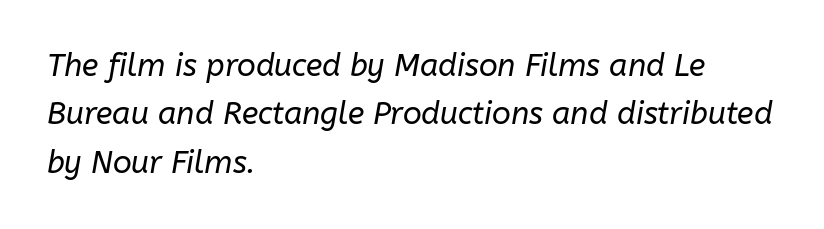
{"italic": "yes", "lean": "right", "slant_degrees": 10, "bold": "no", "weight": "regular", "width": "normal", "stroke_contrast": "low", "x_height": "medium", "monospaced": "no", "underline": "no", "align": "left", "line_spacing": "normal", "line_spacing_ratio": 1.56, "letter_spacing": "normal", "letter_spacing_em": 0.0, "glyph_px": 31}
